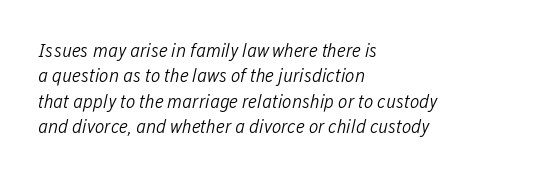
The image shows 20 px text type, italic (leaning right); set left-aligned, normal line spacing (1.27x), normal letter spacing, not underlined.
